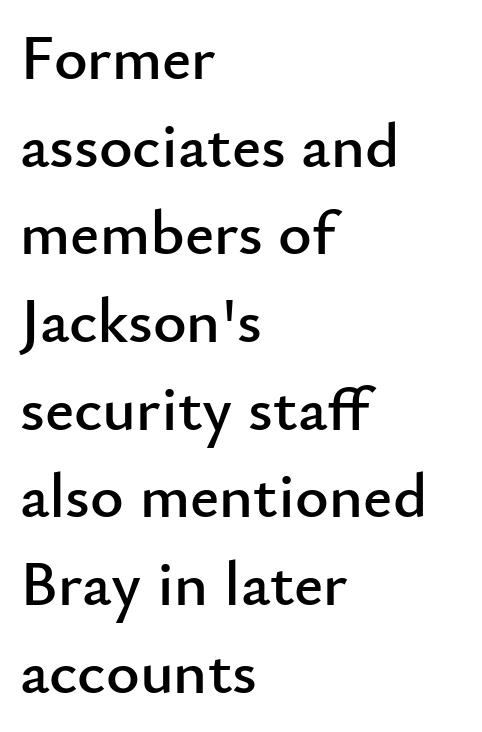
Q: Is the text italic (slanted)? A: No, it is upright.
Q: Is the typeface a serif or a sans-serif typeface? A: Sans-serif.
Q: Is the text underlined? A: No.
Q: How is the paragraph aligned? A: Left-aligned.
Q: Is the spacing between letters normal or unusually wide? A: Normal.
Q: Is the spacing between lines tight, normal or loose? A: Normal.
Q: Width (condensed, normal, or wide)? A: Normal.
Q: Stroke contrast? A: Low.
Q: x-height? A: Small.
Q: Monospaced? A: No.
